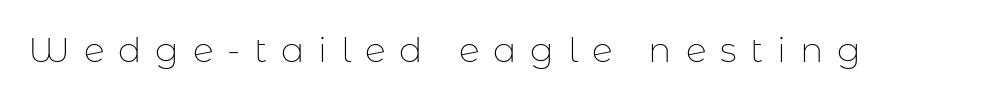
Caption: face not bold, strokes unweighted. Bare-footed words on every line. Looks like regular typesetting: each glyph gets only the width it needs. The type is letterspaced generously, with wide tracking.
